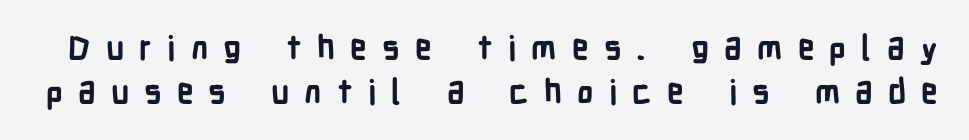
The image shows 33 px bold, condensed sans-serif type, upright; set normal line spacing (1.32x), unusually wide letter spacing (+0.46 em), not underlined; low stroke contrast and a medium x-height.
